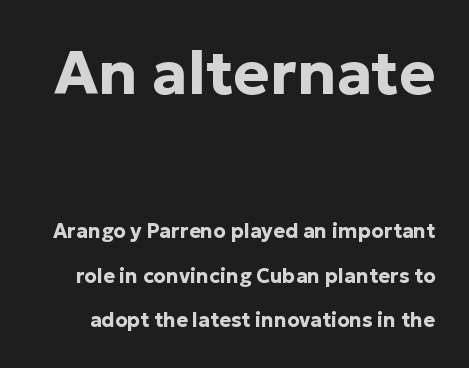
Q: Is the text bold? A: Yes.
Q: Is the text italic (slanted)? A: No, it is upright.
Q: Is the typeface a serif or a sans-serif typeface? A: Sans-serif.
Q: Is the text underlined? A: No.
Q: Is the spacing between letters normal or unusually wide? A: Normal.
Q: Is the spacing between lines tight, normal or loose? A: Loose.
Q: Which block of text is set in a larger size, the first (top) or the second (bottom)? A: The first (top) one.
Q: Width (condensed, normal, or wide)? A: Normal.
Q: Stroke contrast? A: Low.
Q: x-height? A: Medium.
Q: Monospaced? A: No.
